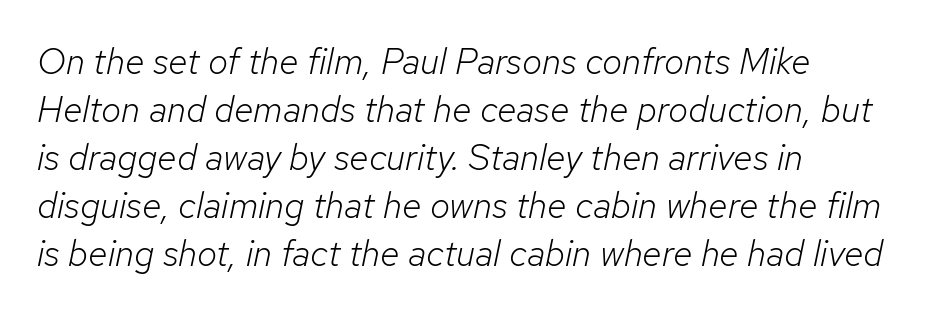
The rows are spaced the way most documents space them. In CSS terms this would be text-align: left. The font sits on the lighter half of the weight spectrum, regular included. Observe the ordinary spacing: letters are neighbours, not strangers. Varying glyph widths throughout — classic text-font behaviour.
